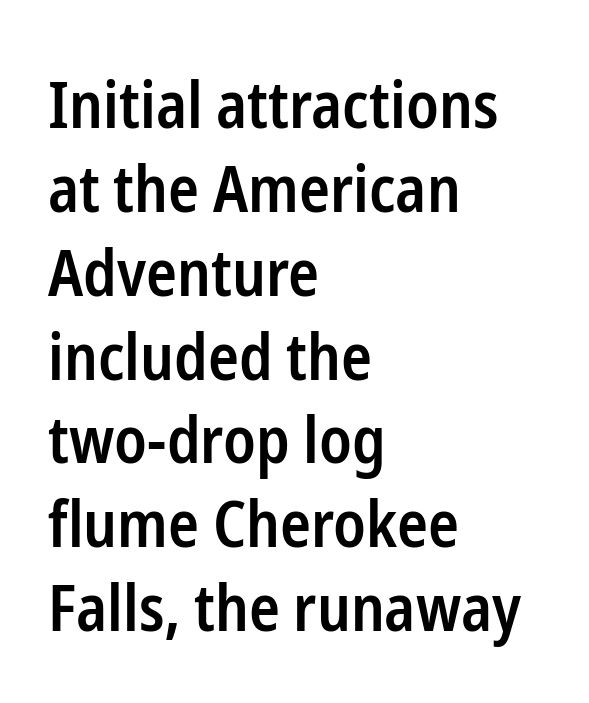
Q: Is the text bold? A: Semi-bold.
Q: Is the text italic (slanted)? A: No, it is upright.
Q: Is the typeface a serif or a sans-serif typeface? A: Sans-serif.
Q: Is the text underlined? A: No.
Q: How is the paragraph aligned? A: Left-aligned.
Q: Is the spacing between letters normal or unusually wide? A: Normal.
Q: Is the spacing between lines tight, normal or loose? A: Normal.
Q: Width (condensed, normal, or wide)? A: Condensed.
Q: Stroke contrast? A: Low.
Q: x-height? A: Medium.
Q: Monospaced? A: No.
